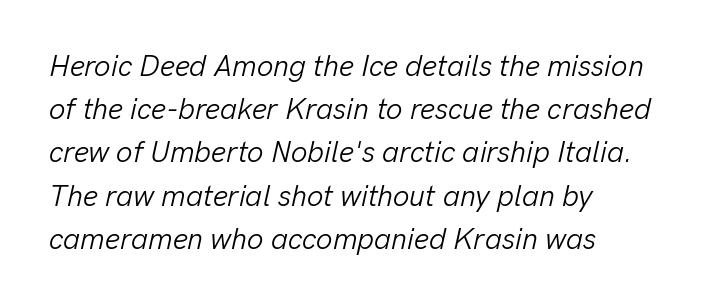
The image shows 29 px light type, italic (leaning right); set left-aligned, normal line spacing (1.49x), normal letter spacing, not underlined; low stroke contrast and a medium x-height.
